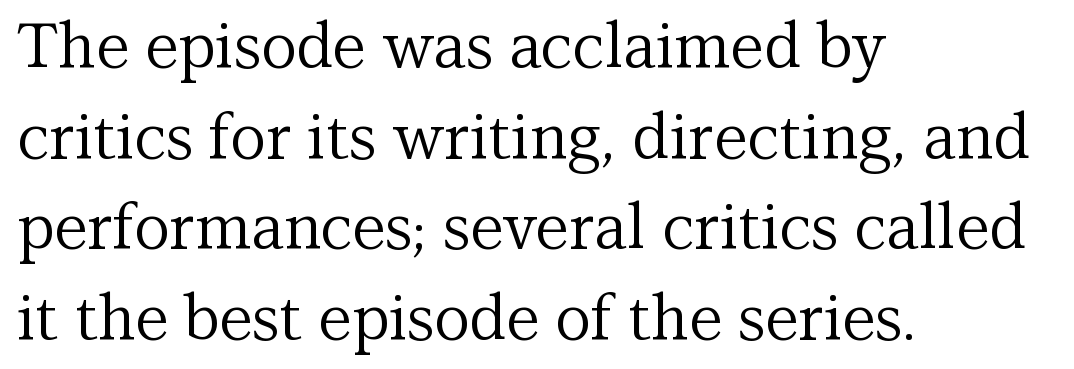
{"serif": "yes", "italic": "no", "bold": "no", "weight": "regular", "width": "normal", "stroke_contrast": "medium", "x_height": "medium", "monospaced": "no", "underline": "no", "align": "left", "line_spacing": "normal", "line_spacing_ratio": 1.46, "letter_spacing": "normal", "letter_spacing_em": 0.0, "glyph_px": 62}
